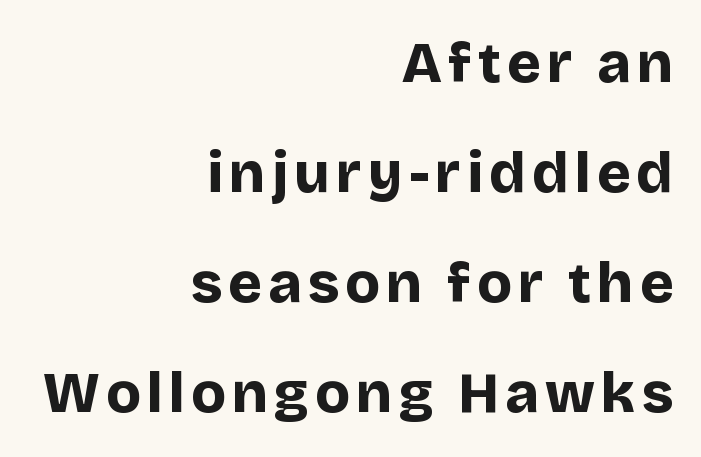
How heavy is the stroke? Heavy — this is a bold. What's the leading like? Stretched, with rows far apart. The font's upright variant was chosen for this text. The strip under each line holds only bare page. If you drew a ruler down the right edge, every line would touch it. These lines are rendered in a variable-pitch font.
